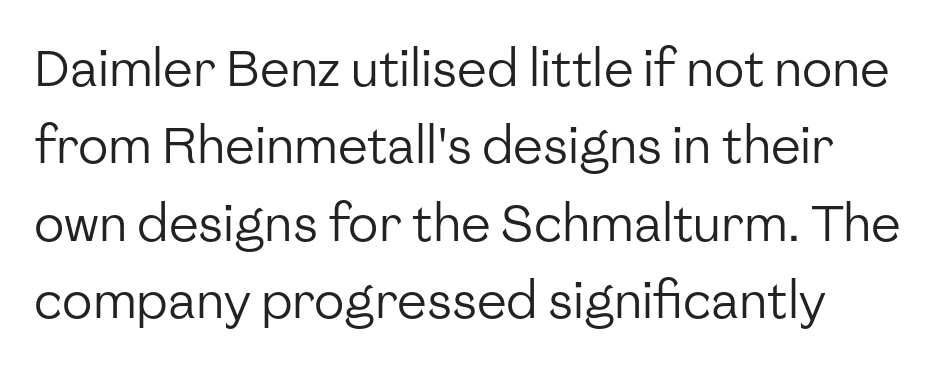
{"serif": "no", "italic": "no", "bold": "no", "weight": "regular", "width": "normal", "stroke_contrast": "low", "x_height": "medium", "monospaced": "no", "underline": "no", "line_spacing": "normal", "line_spacing_ratio": 1.55, "letter_spacing": "normal", "letter_spacing_em": 0.0, "glyph_px": 50}
